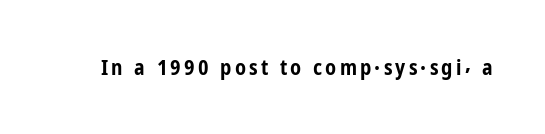
Pretty heavy lettering here — definitely bold. The passage shown is not underscored anywhere. Do the letters lean? They stand straight.
